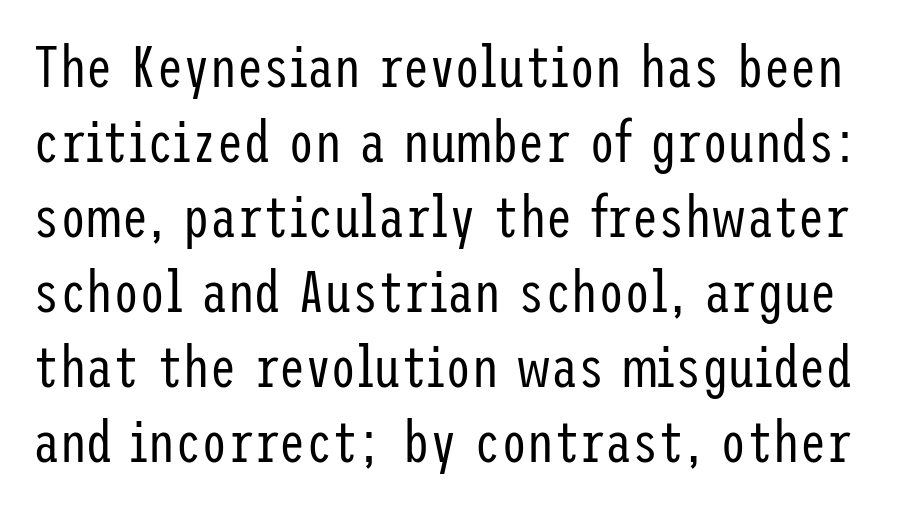
Q: Is the text bold? A: No.
Q: Is the text italic (slanted)? A: No, it is upright.
Q: Is the typeface a serif or a sans-serif typeface? A: Sans-serif.
Q: Is the text underlined? A: No.
Q: Is the spacing between letters normal or unusually wide? A: Normal.
Q: Is the spacing between lines tight, normal or loose? A: Normal.
Q: Width (condensed, normal, or wide)? A: Condensed.
Q: Stroke contrast? A: Low.
Q: x-height? A: Medium.
